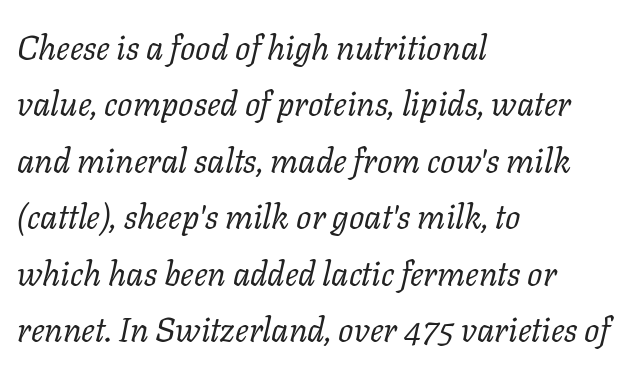
Q: Is the text bold? A: No.
Q: Is the text italic (slanted)? A: Yes, it leans right by about 11 degrees.
Q: Is the typeface a serif or a sans-serif typeface? A: Serif.
Q: Is the text underlined? A: No.
Q: How is the paragraph aligned? A: Left-aligned.
Q: Is the spacing between letters normal or unusually wide? A: Normal.
Q: Is the spacing between lines tight, normal or loose? A: Normal.
Q: Width (condensed, normal, or wide)? A: Normal.
Q: Stroke contrast? A: Low.
Q: x-height? A: Medium.
Q: Monospaced? A: No.
